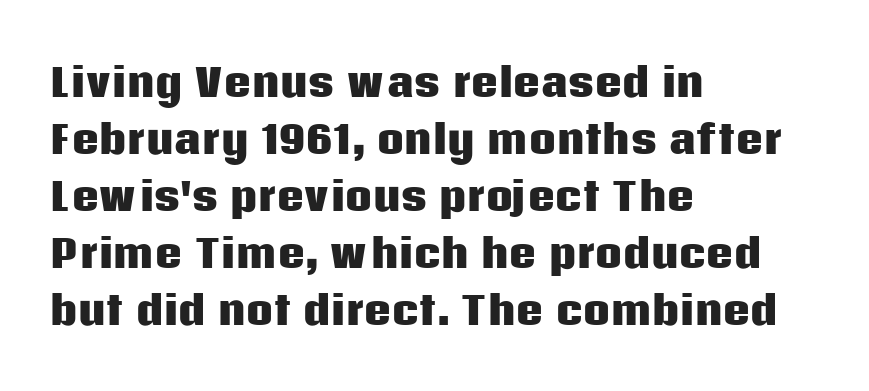
{"serif": "no", "italic": "no", "bold": "yes", "weight": "heavy", "width": "normal", "stroke_contrast": "low", "x_height": "large", "monospaced": "no", "underline": "no", "align": "left", "line_spacing": "normal", "line_spacing_ratio": 1.5, "letter_spacing": "normal", "letter_spacing_em": 0.0, "glyph_px": 38}
